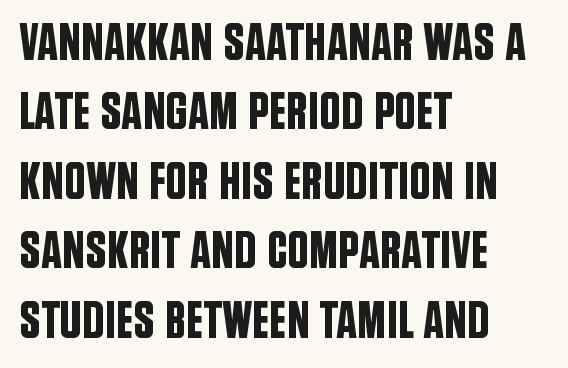
{"serif": "no", "italic": "no", "width": "condensed", "stroke_contrast": "low", "x_height": "large", "monospaced": "no", "underline": "no", "align": "left", "line_spacing": "normal", "line_spacing_ratio": 1.31, "letter_spacing": "normal", "letter_spacing_em": 0.0, "glyph_px": 53}
